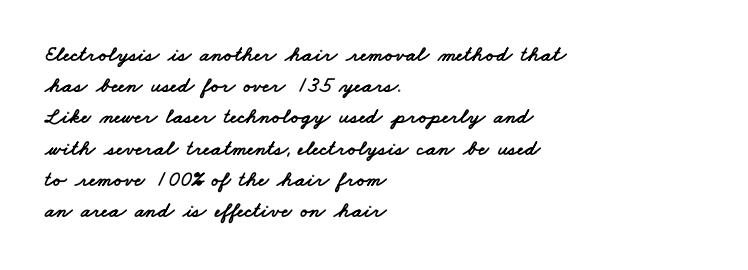
Q: Is the text underlined? A: No.
Q: How is the paragraph aligned? A: Left-aligned.
Q: Is the spacing between letters normal or unusually wide? A: Normal.
Q: Is the spacing between lines tight, normal or loose? A: Normal.
